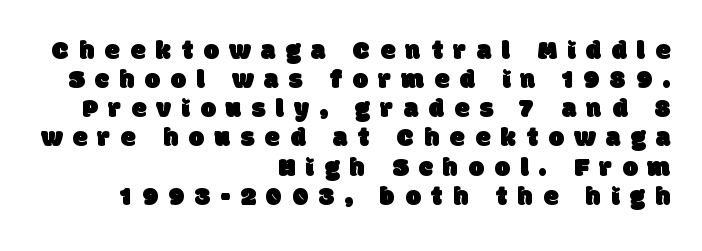
{"underline": "no", "align": "right", "line_spacing": "tight", "line_spacing_ratio": 1.08, "letter_spacing": "wide", "letter_spacing_em": 0.39, "glyph_px": 27}
